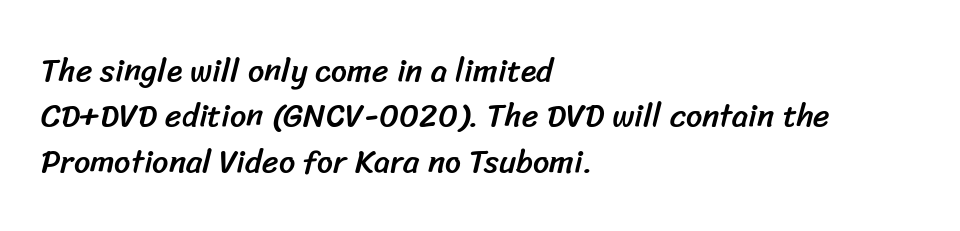
{"serif": "no", "width": "normal", "stroke_contrast": "low", "x_height": "medium", "monospaced": "no", "underline": "no", "align": "left", "line_spacing": "normal", "line_spacing_ratio": 1.42, "letter_spacing": "normal", "letter_spacing_em": 0.0, "glyph_px": 32}
